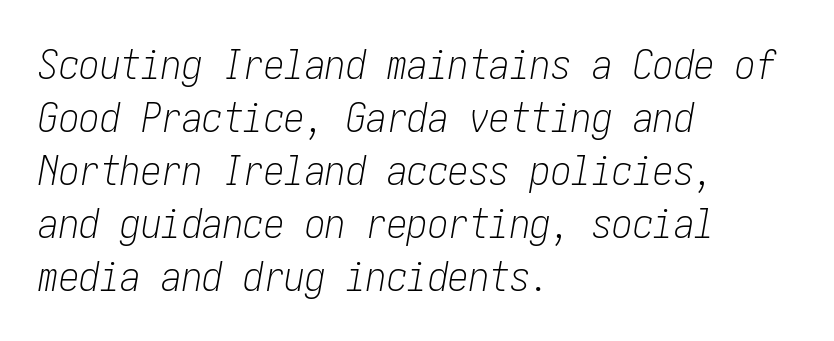
Q: Is the text bold? A: No.
Q: Is the text italic (slanted)? A: Yes, it leans right by about 10 degrees.
Q: Is the text underlined? A: No.
Q: How is the paragraph aligned? A: Left-aligned.
Q: Is the spacing between letters normal or unusually wide? A: Normal.
Q: Is the spacing between lines tight, normal or loose? A: Normal.
Q: Width (condensed, normal, or wide)? A: Condensed.
Q: Stroke contrast? A: Low.
Q: x-height? A: Medium.
